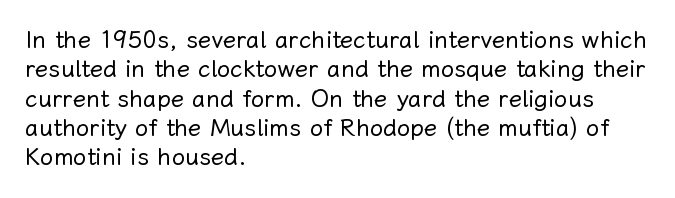
Notice how the stems are strictly vertical — no italics here. Standard letterfit; no display-style spreading of the glyphs. The space beneath each line is pristine and unruled. Counters stay open thanks to moderate or lighter strokes. A classic flush-left, rag-right setting is used for this passage.
